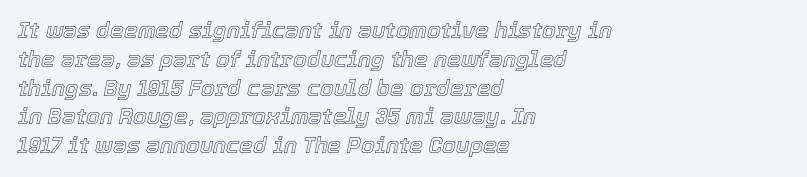
Q: Is the text italic (slanted)? A: Yes, it leans right by about 12 degrees.
Q: Is the text underlined? A: No.
Q: How is the paragraph aligned? A: Left-aligned.
Q: Is the spacing between letters normal or unusually wide? A: Normal.
Q: Is the spacing between lines tight, normal or loose? A: Normal.
